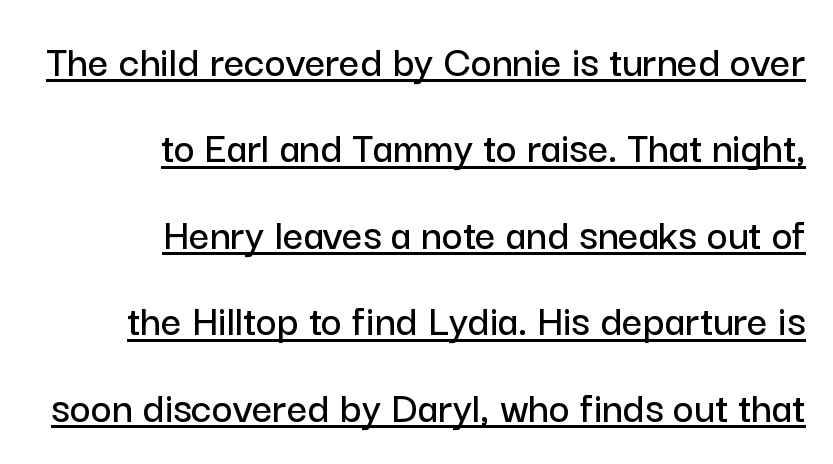
Q: Is the text italic (slanted)? A: No, it is upright.
Q: Is the typeface a serif or a sans-serif typeface? A: Sans-serif.
Q: Is the text underlined? A: Yes.
Q: How is the paragraph aligned? A: Right-aligned.
Q: Is the spacing between letters normal or unusually wide? A: Normal.
Q: Is the spacing between lines tight, normal or loose? A: Loose.
Q: Width (condensed, normal, or wide)? A: Normal.
Q: Stroke contrast? A: Low.
Q: x-height? A: Medium.
Q: Monospaced? A: No.
